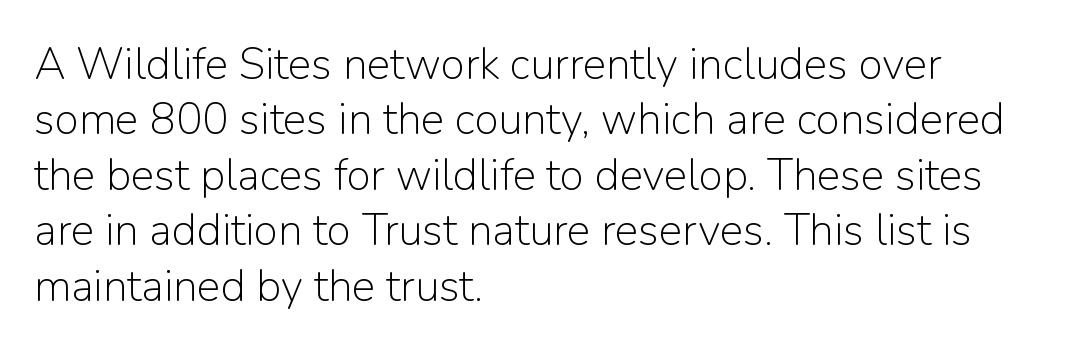
I'd call this a sans setting — the letters go barefoot. Students, note that the glyphs here touch the page at normal intervals. The specimen reads as upright at a glance. Is this a fixed-width face? No — the glyphs have proportional, varying widths. The ragged edge is on the right, which tells us the setting is flush left.
